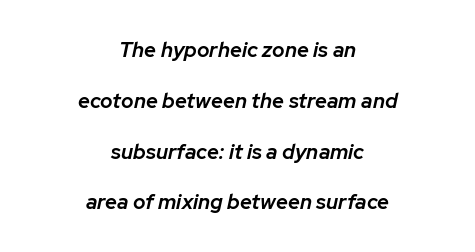
Q: Is the text bold? A: Semi-bold.
Q: Is the text italic (slanted)? A: Yes, it leans right by about 12 degrees.
Q: Is the text underlined? A: No.
Q: How is the paragraph aligned? A: Centered.
Q: Is the spacing between letters normal or unusually wide? A: Normal.
Q: Is the spacing between lines tight, normal or loose? A: Loose.
